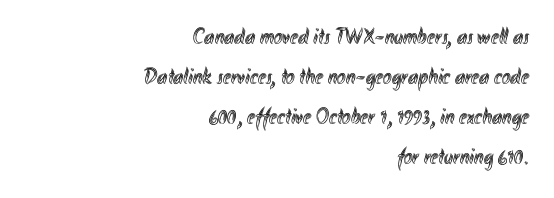
The image shows 23 px text type; set right-aligned, line spacing 1.74x, normal letter spacing, not underlined.
